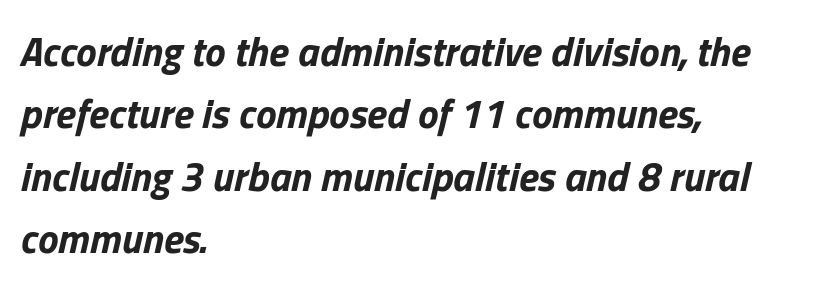
Observe the ordinary spacing: letters are neighbours, not strangers. Proportional: the letters do not fall into vertical columns. Short and long lines alike share a common starting point at left. An italicized treatment has been applied to the whole sample. Each glyph is drawn with heavy, bold strokes.
